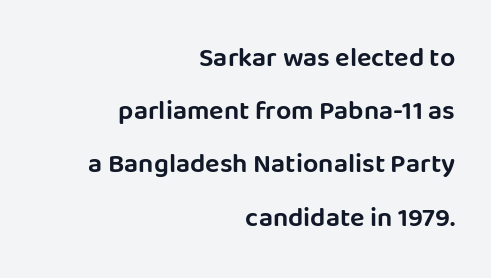
{"italic": "no", "underline": "no", "align": "right", "line_spacing": "loose", "line_spacing_ratio": 1.97, "letter_spacing": "normal", "letter_spacing_em": 0.0, "glyph_px": 27}
